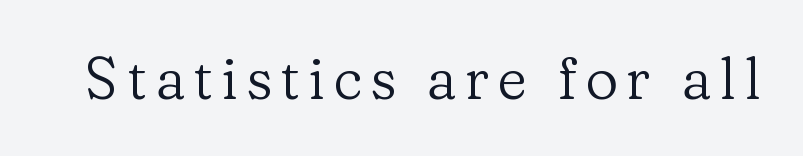
Q: Is the text bold? A: No.
Q: Is the text italic (slanted)? A: No, it is upright.
Q: Is the typeface a serif or a sans-serif typeface? A: Serif.
Q: Is the text underlined? A: No.
Q: Width (condensed, normal, or wide)? A: Normal.
Q: Stroke contrast? A: Low.
Q: x-height? A: Medium.
Q: Monospaced? A: No.
